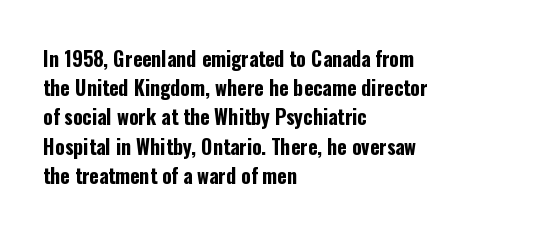
{"italic": "no", "bold": "yes", "underline": "no", "align": "left", "line_spacing": "normal", "line_spacing_ratio": 1.46, "letter_spacing": "normal", "letter_spacing_em": 0.0, "glyph_px": 20}
